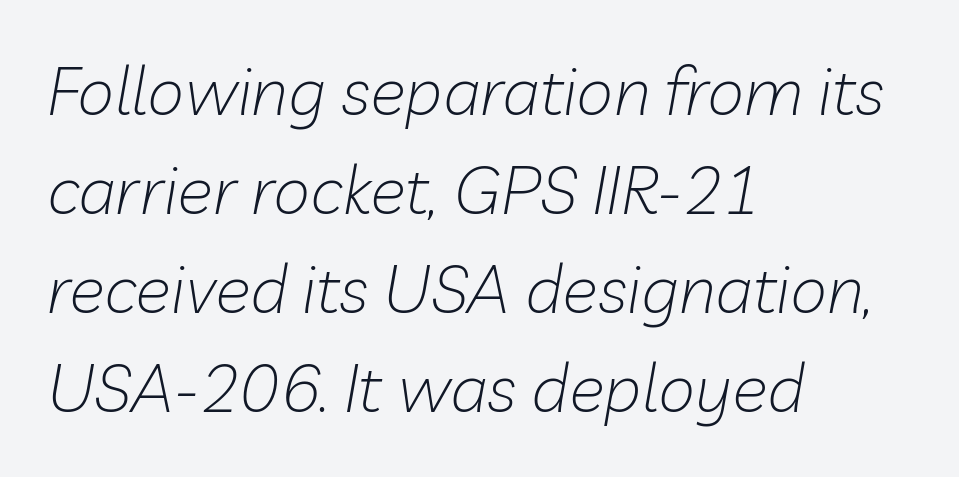
{"italic": "yes", "lean": "right", "slant_degrees": 10, "bold": "no", "weight": "light", "width": "normal", "stroke_contrast": "low", "x_height": "medium", "monospaced": "no", "underline": "no", "align": "left", "line_spacing": "normal", "line_spacing_ratio": 1.48, "letter_spacing": "normal", "letter_spacing_em": 0.0, "glyph_px": 67}
